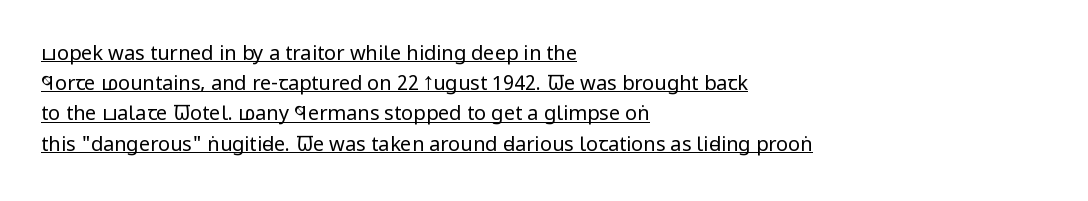
Q: Is the text bold? A: No.
Q: Is the text italic (slanted)? A: No, it is upright.
Q: Is the text underlined? A: Yes.
Q: How is the paragraph aligned? A: Left-aligned.
Q: Is the spacing between letters normal or unusually wide? A: Normal.
Q: Is the spacing between lines tight, normal or loose? A: Normal.
